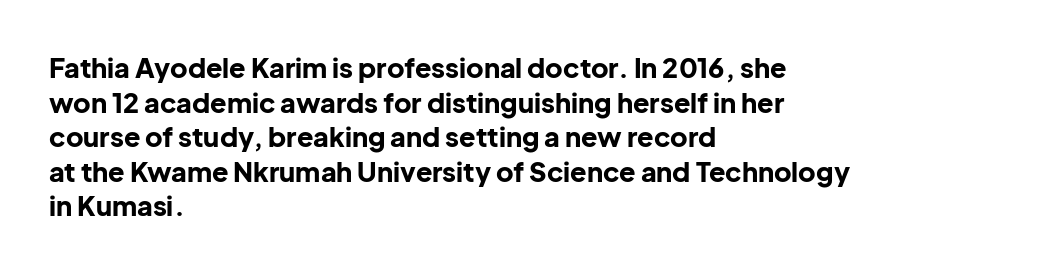
Compared with typical body copy, the letter spacing here is the same. The setting favours the left margin, as ordinary paragraphs usually do. Heft: maximum for text — a bold. Beneath every word, the page is bare. Successive baselines arrive at the customary interval. These lines were composed using upright roman letters.
